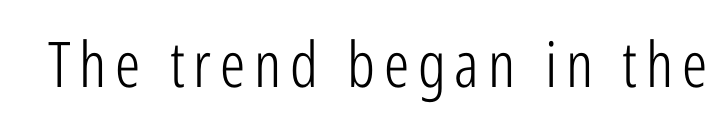
Q: Is the text bold? A: No.
Q: Is the text italic (slanted)? A: No, it is upright.
Q: Is the typeface a serif or a sans-serif typeface? A: Sans-serif.
Q: Is the text underlined? A: No.
Q: Width (condensed, normal, or wide)? A: Condensed.
Q: Stroke contrast? A: Low.
Q: x-height? A: Medium.
Q: Monospaced? A: No.
